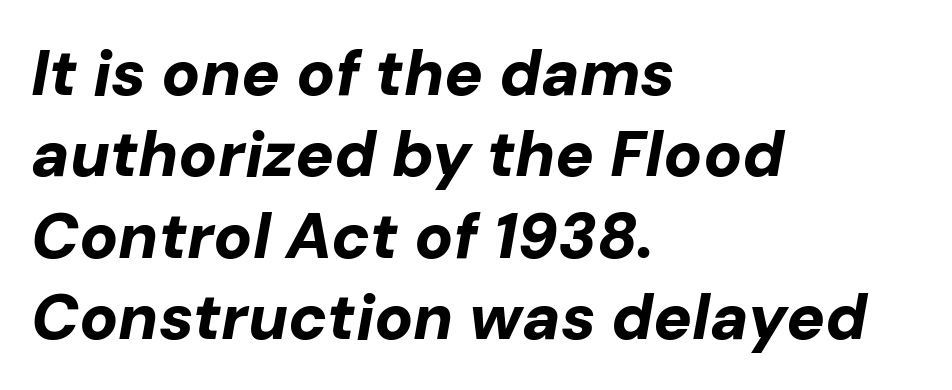
Q: Is the text bold? A: Yes.
Q: Is the text italic (slanted)? A: Yes, it leans right by about 10 degrees.
Q: Is the text underlined? A: No.
Q: How is the paragraph aligned? A: Left-aligned.
Q: Is the spacing between letters normal or unusually wide? A: Normal.
Q: Is the spacing between lines tight, normal or loose? A: Normal.
Q: Width (condensed, normal, or wide)? A: Normal.
Q: Stroke contrast? A: Low.
Q: x-height? A: Medium.
Q: Monospaced? A: No.
